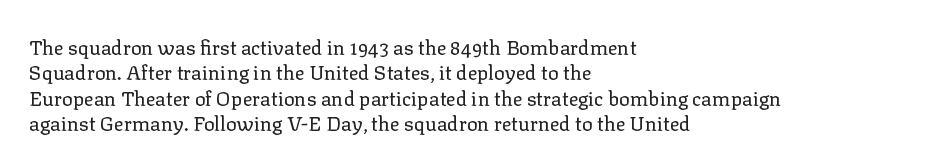
Q: Is the text bold? A: No.
Q: Is the text italic (slanted)? A: No, it is upright.
Q: Is the text underlined? A: No.
Q: How is the paragraph aligned? A: Left-aligned.
Q: Is the spacing between letters normal or unusually wide? A: Normal.
Q: Is the spacing between lines tight, normal or loose? A: Normal.
